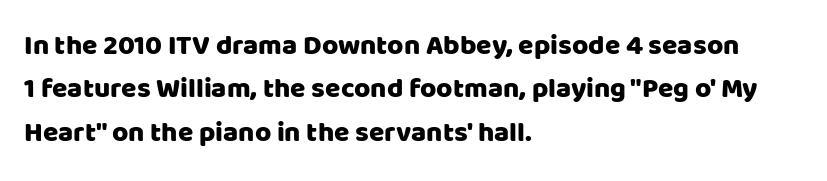
Ascenders rise straight up at ninety degrees. These lines are rendered in a variable-pitch font. How are the letters spaced? Ordinarily, with no added tracking. A clean baseline with only descenders dipping below it.
